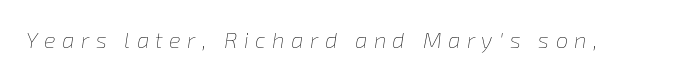
A typesetter would mark this as italic. The tracking reads as deliberately expanded to a designer's eye. A quiet, ordinary-to-light weight characterises the typeface. Only glyphs here, with clear space below each row.
